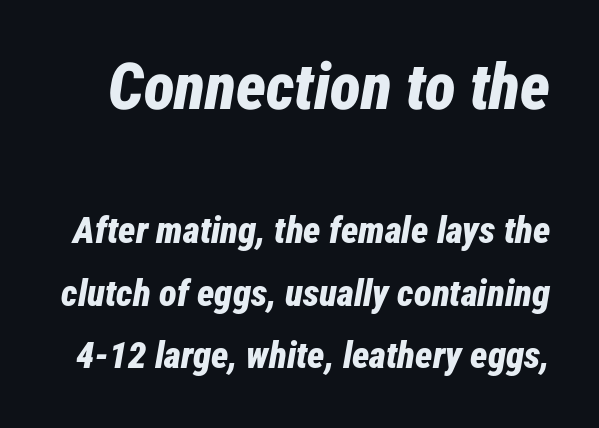
The image shows 64 px bold, condensed type, italic (leaning right); set normal line spacing (1.69x), normal letter spacing, not underlined; the first (top) block is 1.73x larger; low stroke contrast and a medium x-height.
